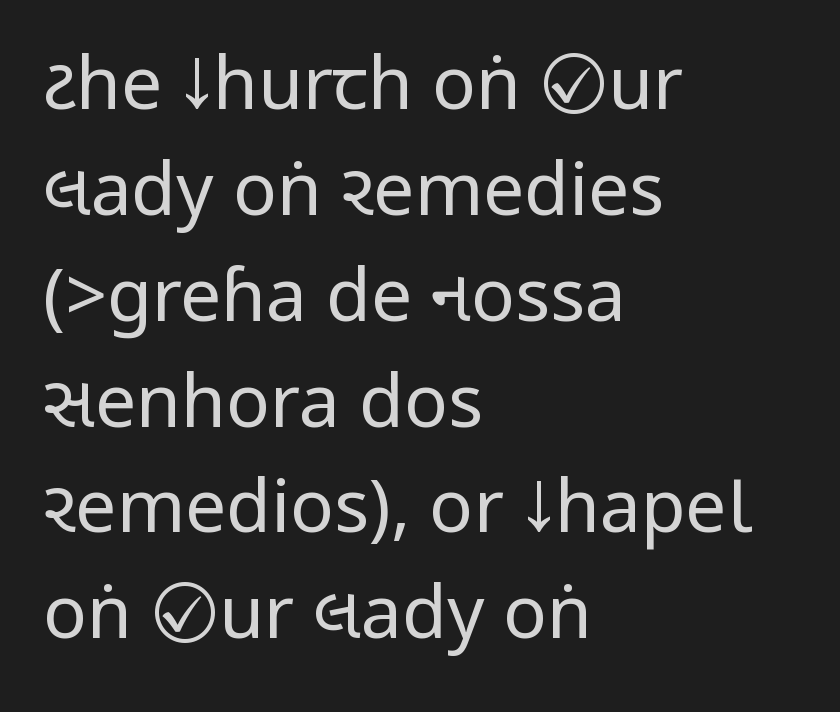
{"serif": "no", "italic": "no", "bold": "no", "weight": "regular", "width": "condensed", "stroke_contrast": "low", "underline": "no", "align": "left", "line_spacing": "normal", "line_spacing_ratio": 1.45, "letter_spacing": "normal", "letter_spacing_em": 0.0, "glyph_px": 73}
